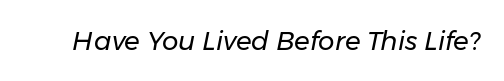
Q: Is the text bold? A: No.
Q: Is the text italic (slanted)? A: Yes, it leans right by about 11 degrees.
Q: Is the text underlined? A: No.
Q: Is the spacing between letters normal or unusually wide? A: Normal.
